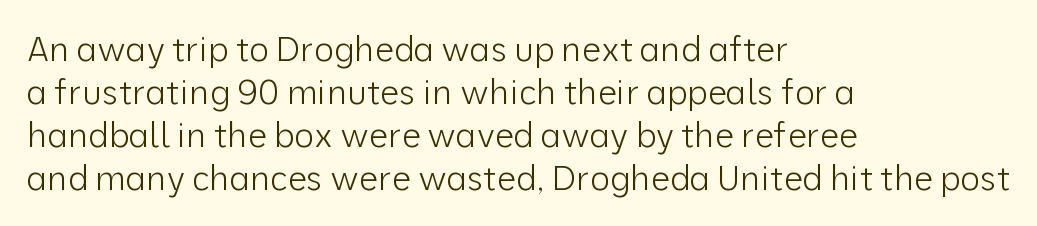
Q: Is the text bold? A: No.
Q: Is the text italic (slanted)? A: No, it is upright.
Q: Is the typeface a serif or a sans-serif typeface? A: Sans-serif.
Q: Is the text underlined? A: No.
Q: How is the paragraph aligned? A: Left-aligned.
Q: Is the spacing between letters normal or unusually wide? A: Normal.
Q: Is the spacing between lines tight, normal or loose? A: Normal.
Q: Width (condensed, normal, or wide)? A: Normal.
Q: Stroke contrast? A: Low.
Q: x-height? A: Medium.
Q: Monospaced? A: No.
